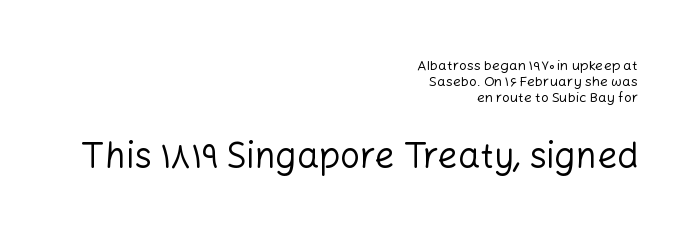
Each new line begins almost immediately beneath the previous one. Notice how the passage keeps a crisp vertical edge on the right only. Descender tails drop into unmarked territory. Unlike a traditional serif, this face leaves its strokes unadorned.
